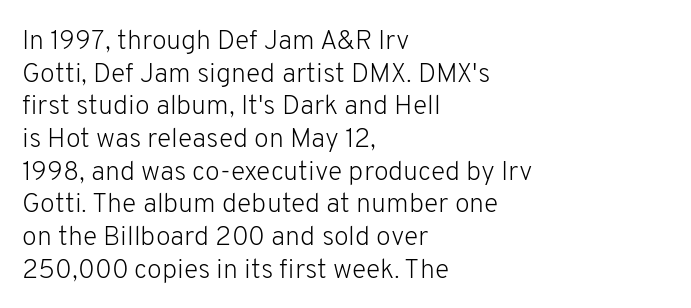
{"italic": "no", "bold": "no", "underline": "no", "align": "left", "line_spacing_ratio": 1.21, "letter_spacing": "normal", "letter_spacing_em": 0.0, "glyph_px": 27}
